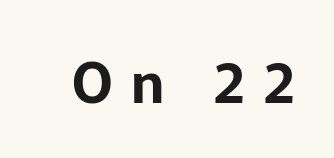
{"serif": "no", "italic": "no", "width": "normal", "stroke_contrast": "low", "x_height": "medium", "monospaced": "no", "underline": "no", "letter_spacing": "wide", "letter_spacing_em": 0.32, "glyph_px": 56}
